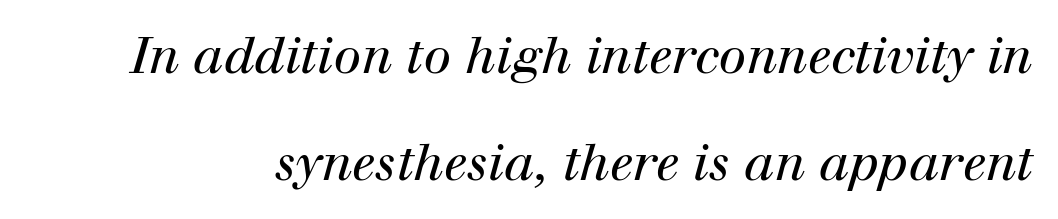
The area under the type is left untouched. Is the letter spacing exaggerated? No — it looks like the ordinary default. The designer dialed line spacing up above the default. In terms of letterform style, serifs are clearly present. Weight: regular or lighter. The font's italic variant was chosen for this text.
